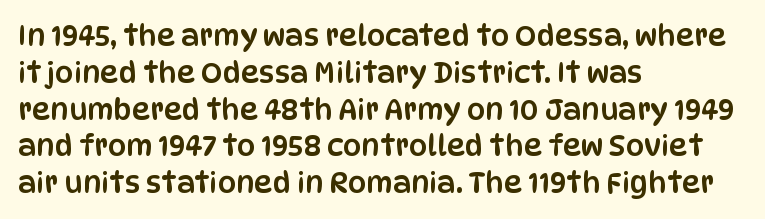
The image shows 29 px condensed sans-serif type, upright; set left-aligned, normal line spacing (1.27x), normal letter spacing, not underlined; low stroke contrast and a large x-height.
